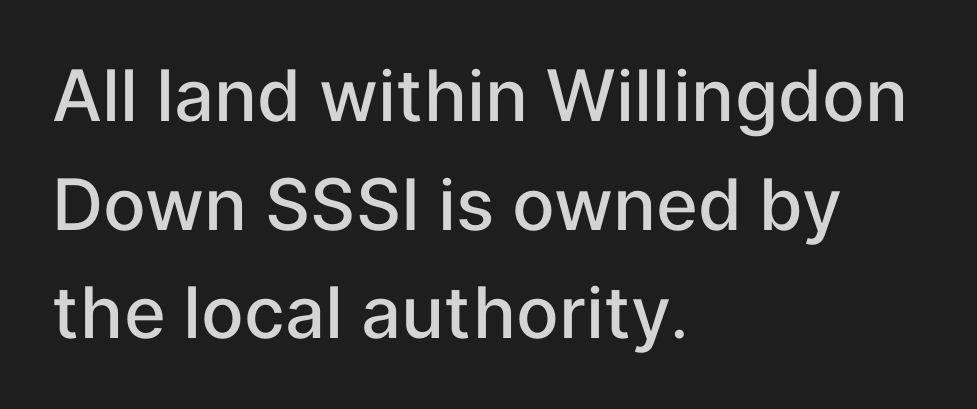
The image shows 71 px semibold sans-serif type, upright; set left-aligned, normal line spacing (1.53x), normal letter spacing, not underlined; low stroke contrast and a medium x-height.
